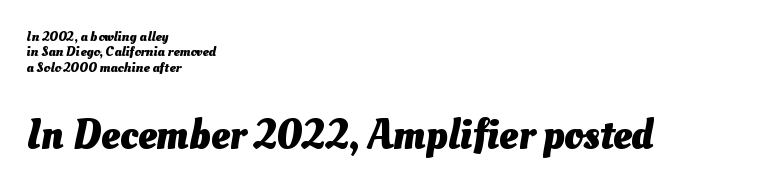
Q: Is the text bold? A: Yes.
Q: Is the text underlined? A: No.
Q: How is the paragraph aligned? A: Left-aligned.
Q: Is the spacing between letters normal or unusually wide? A: Normal.
Q: Is the spacing between lines tight, normal or loose? A: Tight.
Q: Which block of text is set in a larger size, the first (top) or the second (bottom)? A: The second (bottom) one.
Q: Width (condensed, normal, or wide)? A: Normal.
Q: Stroke contrast? A: Medium.
Q: x-height? A: Small.
Q: Monospaced? A: No.
